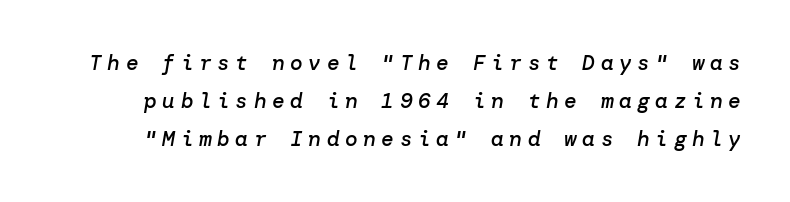
Every character sits at an angle, as italics do. The foot of each line stays bare and open. Does the weight exceed regular? Yes, but only to semibold. The gaps between neighbouring characters are conspicuously large.
